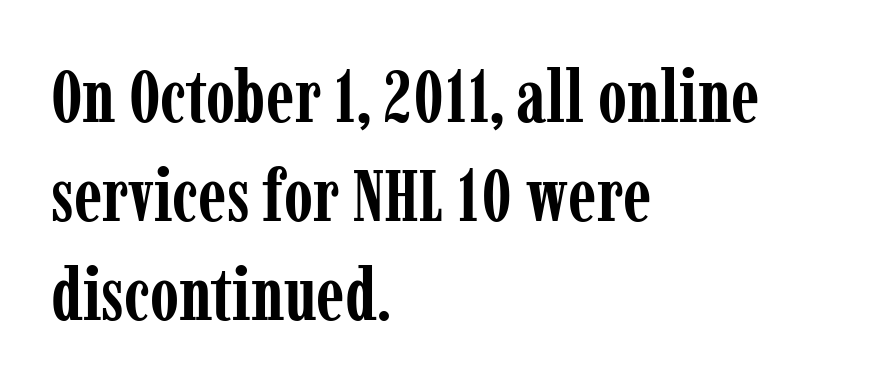
The image shows 74 px semibold, condensed serif type, upright; set left-aligned, normal line spacing (1.34x), normal letter spacing, not underlined; low stroke contrast and a medium x-height.
